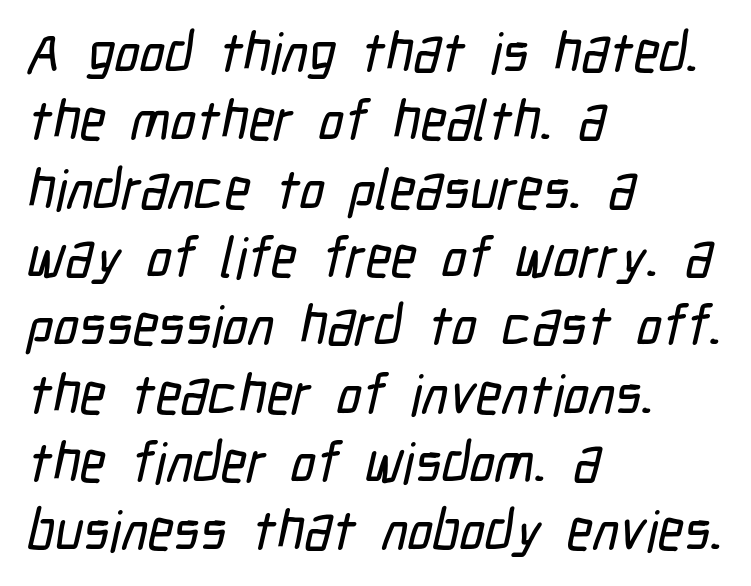
{"serif": "no", "width": "condensed", "stroke_contrast": "low", "x_height": "medium", "monospaced": "no", "underline": "no", "align": "left", "line_spacing_ratio": 1.22, "letter_spacing": "normal", "letter_spacing_em": 0.0, "glyph_px": 56}
